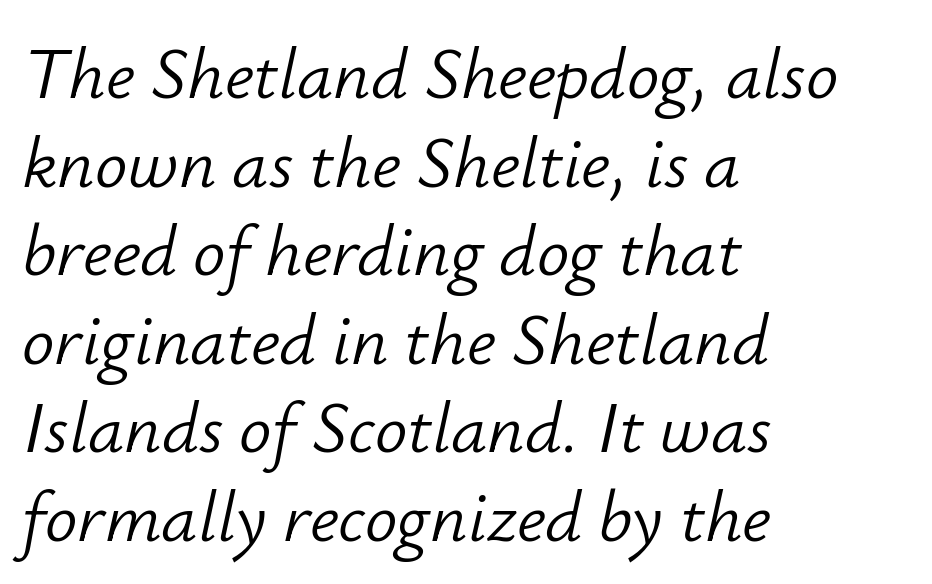
The image shows 72 px light type, italic (leaning right); set left-aligned, line spacing 1.23x, normal letter spacing, not underlined; low stroke contrast and a small x-height.
